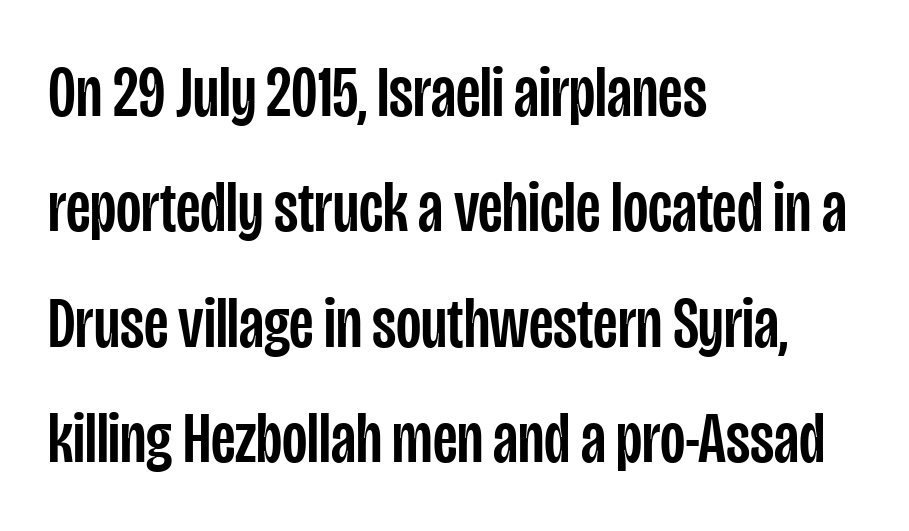
The image shows 73 px condensed sans-serif type, upright; set left-aligned, normal line spacing (1.58x), normal letter spacing, not underlined; low stroke contrast and a large x-height.
